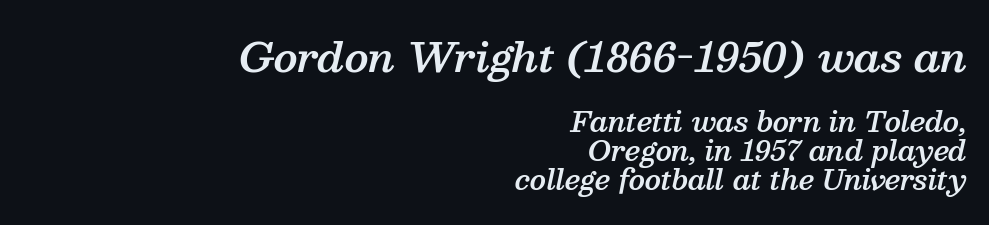
The characters display serif detailing at their extremities. Honestly, there is no underline to notice here at all. Casual observation: everything's shoved over to the right. Is the type slanted? Yes — the strokes lean at a clear angle. Compared with typical paragraphs, the rows here are closer together.
